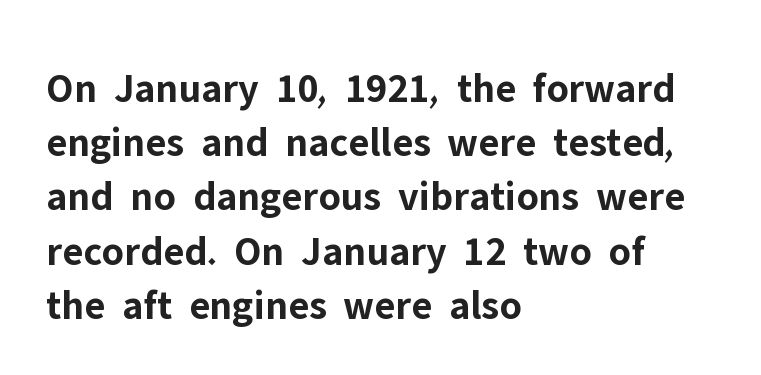
The image shows 42 px bold sans-serif type, upright; set left-aligned, normal line spacing (1.29x), normal letter spacing, not underlined; low stroke contrast and a medium x-height.
